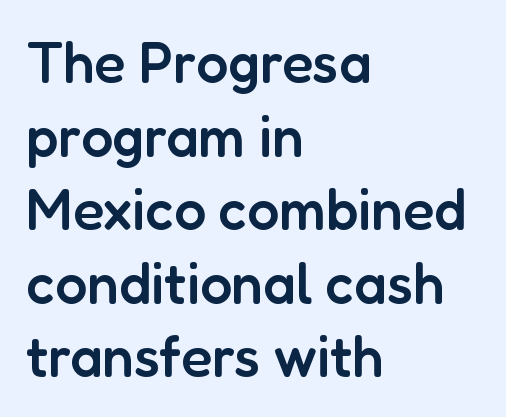
Q: Is the text bold? A: Semi-bold.
Q: Is the text italic (slanted)? A: No, it is upright.
Q: Is the typeface a serif or a sans-serif typeface? A: Sans-serif.
Q: Is the text underlined? A: No.
Q: How is the paragraph aligned? A: Left-aligned.
Q: Is the spacing between letters normal or unusually wide? A: Normal.
Q: Is the spacing between lines tight, normal or loose? A: Normal.
Q: Width (condensed, normal, or wide)? A: Normal.
Q: Stroke contrast? A: Low.
Q: x-height? A: Medium.
Q: Monospaced? A: No.
